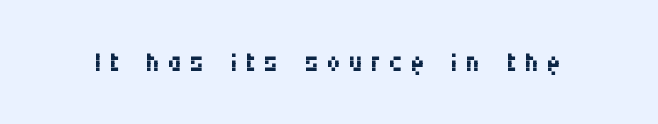
Regarding serifs, this sample does without them. The typesetting does not lean heavy: it is not bold. The face used here is proportionally spaced, like ordinary book or web type. A typesetter would mark this as roman, not italic. Words appear elongated and porous because spacing is wide.
